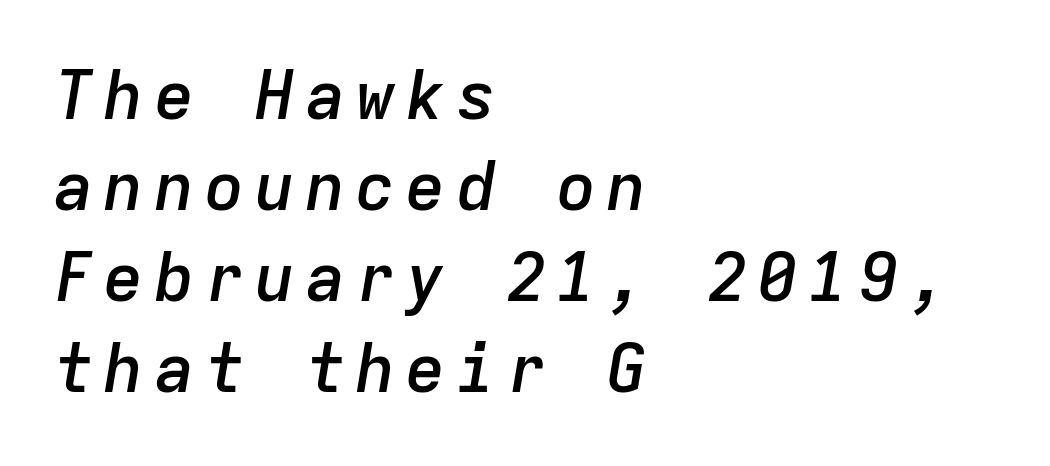
Q: Is the text bold? A: Semi-bold.
Q: Is the text italic (slanted)? A: Yes, it leans right by about 9 degrees.
Q: Is the text underlined? A: No.
Q: How is the paragraph aligned? A: Left-aligned.
Q: Is the spacing between lines tight, normal or loose? A: Normal.
Q: Width (condensed, normal, or wide)? A: Normal.
Q: Stroke contrast? A: Low.
Q: x-height? A: Medium.
Q: Monospaced? A: Yes.
